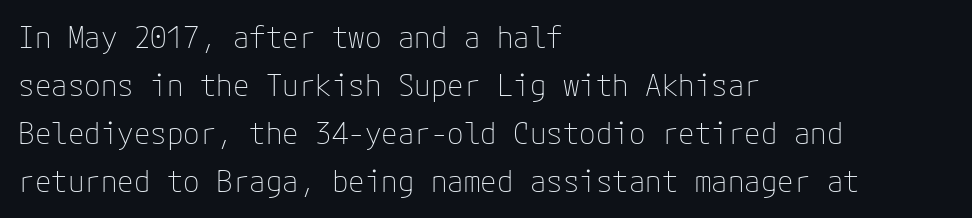
{"serif": "no", "italic": "no", "bold": "no", "weight": "thin", "width": "normal", "stroke_contrast": "low", "x_height": "medium", "underline": "no", "align": "left", "line_spacing": "normal", "line_spacing_ratio": 1.6, "letter_spacing": "normal", "letter_spacing_em": 0.0, "glyph_px": 30}
